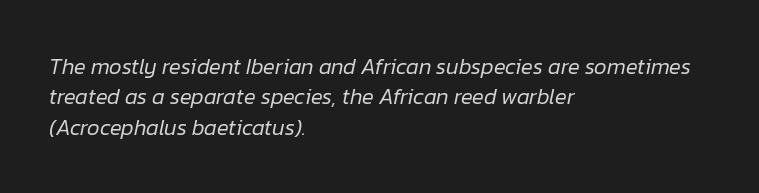
Q: Is the text bold? A: No.
Q: Is the text italic (slanted)? A: Yes, it leans right by about 12 degrees.
Q: Is the text underlined? A: No.
Q: How is the paragraph aligned? A: Left-aligned.
Q: Is the spacing between letters normal or unusually wide? A: Normal.
Q: Is the spacing between lines tight, normal or loose? A: Normal.
